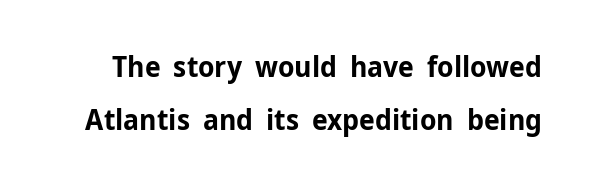
The image shows 29 px bold sans-serif type, upright; set line spacing 1.82x, normal letter spacing, not underlined; low stroke contrast and a medium x-height.
